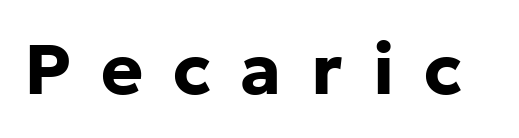
The image shows 71 px bold sans-serif type, upright; set unusually wide letter spacing (+0.42 em), not underlined; low stroke contrast and a medium x-height.
